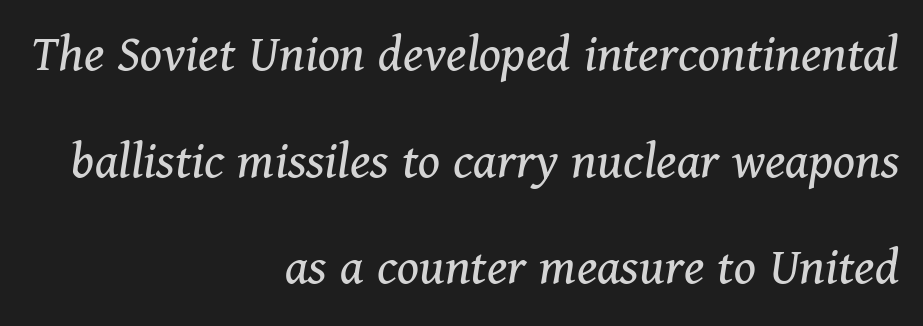
No chunkiness to these letters — they're not bold. Nothing unusual about the tracking: characters are spaced as the font intends. Layout note: lines flush right. The specimen omits any rule beneath the text block's lines.
